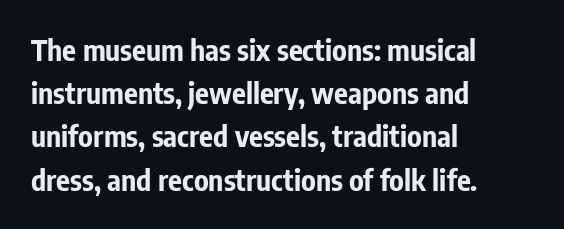
If you drew a ruler down the left edge, every line would touch it. Proportional: the letters do not fall into vertical columns. A full-strength bold gives these letters their thick strokes. You can tell from the bare stems that sans-serif type was used. The horizontal fit of the characters is conventional and even.
